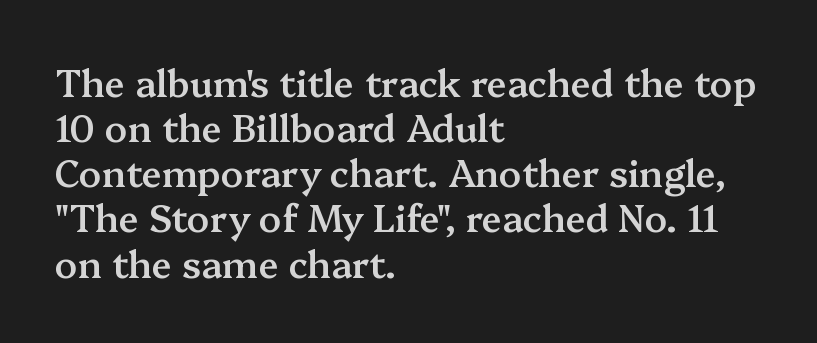
Q: Is the text bold? A: Semi-bold.
Q: Is the text italic (slanted)? A: No, it is upright.
Q: Is the typeface a serif or a sans-serif typeface? A: Serif.
Q: Is the text underlined? A: No.
Q: How is the paragraph aligned? A: Left-aligned.
Q: Is the spacing between letters normal or unusually wide? A: Normal.
Q: Width (condensed, normal, or wide)? A: Normal.
Q: Stroke contrast? A: Medium.
Q: x-height? A: Medium.
Q: Monospaced? A: No.
